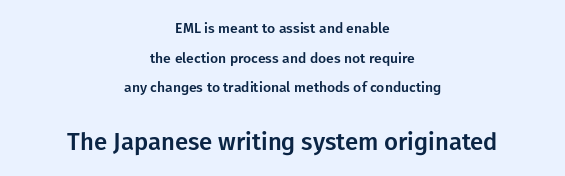
Q: Is the text italic (slanted)? A: No, it is upright.
Q: Is the text underlined? A: No.
Q: How is the paragraph aligned? A: Centered.
Q: Is the spacing between letters normal or unusually wide? A: Normal.
Q: Is the spacing between lines tight, normal or loose? A: Loose.
Q: Which block of text is set in a larger size, the first (top) or the second (bottom)? A: The second (bottom) one.
